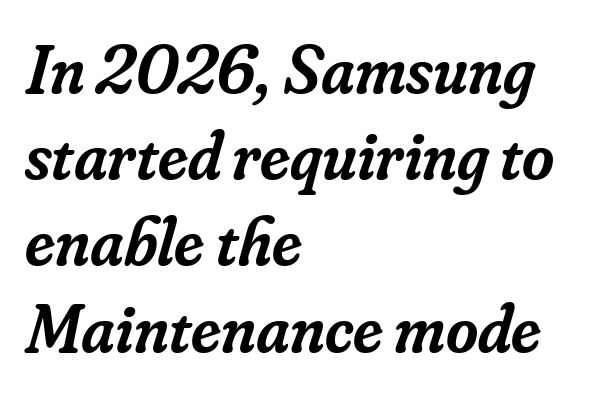
{"serif": "yes", "italic": "yes", "lean": "right", "slant_degrees": 16, "bold": "semi", "weight": "semibold", "width": "normal", "stroke_contrast": "low", "x_height": "small", "monospaced": "no", "underline": "no", "align": "left", "line_spacing": "normal", "line_spacing_ratio": 1.25, "letter_spacing": "normal", "letter_spacing_em": 0.0, "glyph_px": 69}
